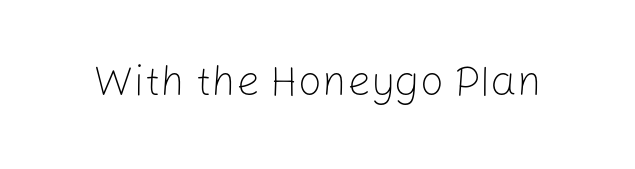
{"serif": "no", "italic": "no", "bold": "no", "weight": "light", "width": "normal", "stroke_contrast": "low", "x_height": "medium", "monospaced": "no", "underline": "no", "letter_spacing": "normal", "letter_spacing_em": 0.0, "glyph_px": 42}
